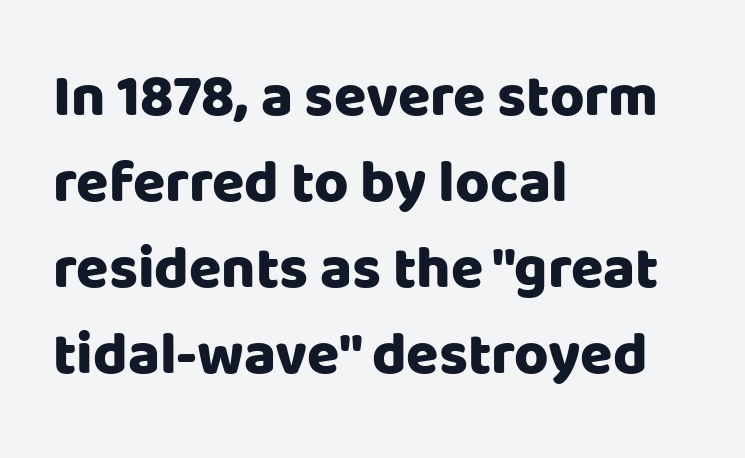
{"serif": "no", "italic": "no", "bold": "yes", "weight": "heavy", "width": "normal", "stroke_contrast": "low", "x_height": "large", "monospaced": "no", "underline": "no", "align": "left", "line_spacing": "normal", "line_spacing_ratio": 1.46, "letter_spacing": "normal", "letter_spacing_em": 0.0, "glyph_px": 59}
